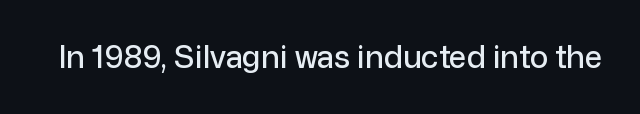
The image shows 31 px sans-serif type, upright; set normal letter spacing, not underlined; low stroke contrast and a medium x-height.
